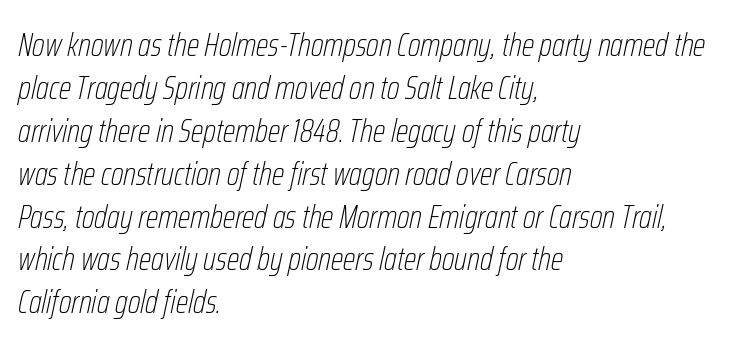
{"italic": "yes", "lean": "right", "slant_degrees": 12, "bold": "no", "weight": "thin", "width": "condensed", "stroke_contrast": "low", "x_height": "medium", "monospaced": "no", "underline": "no", "align": "left", "line_spacing": "normal", "line_spacing_ratio": 1.3, "letter_spacing": "normal", "letter_spacing_em": 0.0, "glyph_px": 33}
